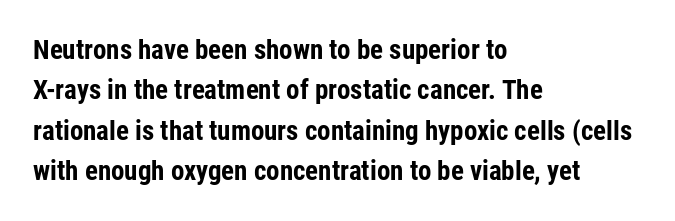
Look at the tracking — it's just the regular setting, nothing added. A classic flush-left, rag-right setting is used for this passage. Lines of text with bare space underneath. The font's upright variant was chosen for this text.
